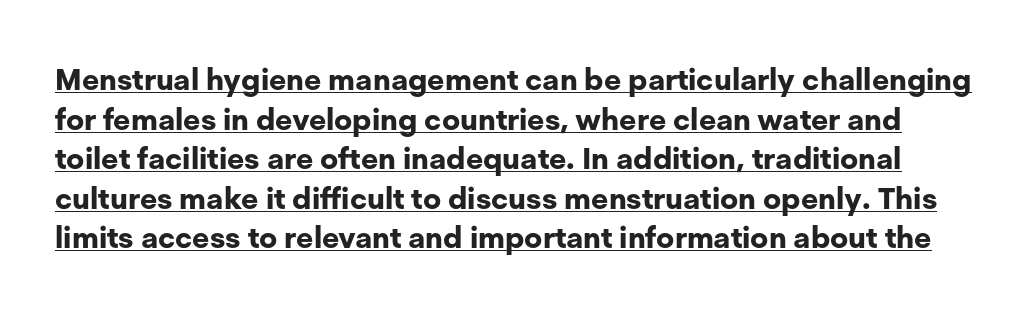
The image shows 30 px bold sans-serif type, upright; set normal line spacing (1.32x), normal letter spacing, underlined; low stroke contrast and a medium x-height.
